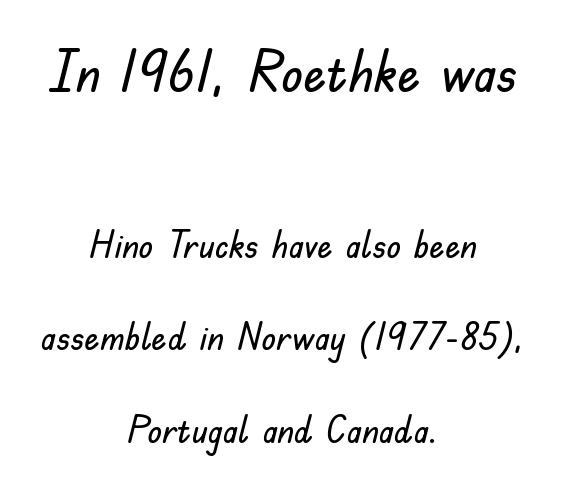
The image shows 57 px sans-serif type; set centered, loose line spacing (2.44x), normal letter spacing, not underlined; the first (top) block is 1.5x larger; low stroke contrast and a small x-height.
